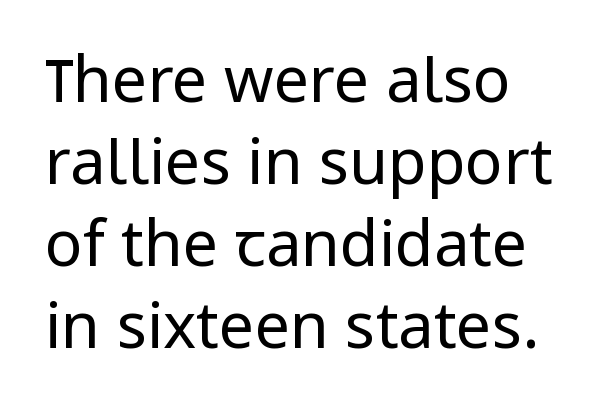
Varying glyph widths throughout — classic text-font behaviour. No extra ink here — the face is not bold. Every character sits straight up, as roman type does. Notice how descenders clear the ascenders below comfortably — that's standard leading. The space beneath each line is pristine and unruled. The lines are quadded left.
